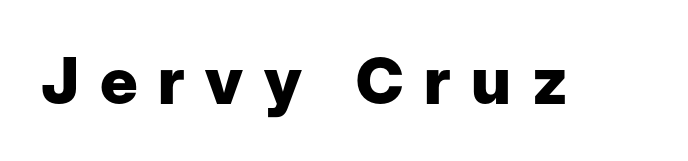
Posture: vertical. The tracking jumps out immediately: characters are airy and widely separated. This sample has the flowing, uneven cadence of proportional lettering. Nothing sits at the stroke ends, so this counts as sans-serif. The baseline area is clear. In terms of weight, the rendering is a true, heavy bold.
